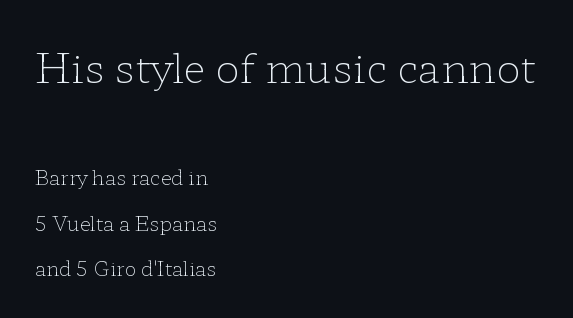
Airy leading. In terms of letterform style, serifs are clearly present. Is the stroke heavy? The answer is a plain regular-or-lighter. Size contrast runs from large at the top to small at the bottom. The typography opts for an upright posture over an oblique one. The text block is weighted toward the left margin, trailing off unevenly rightward.
